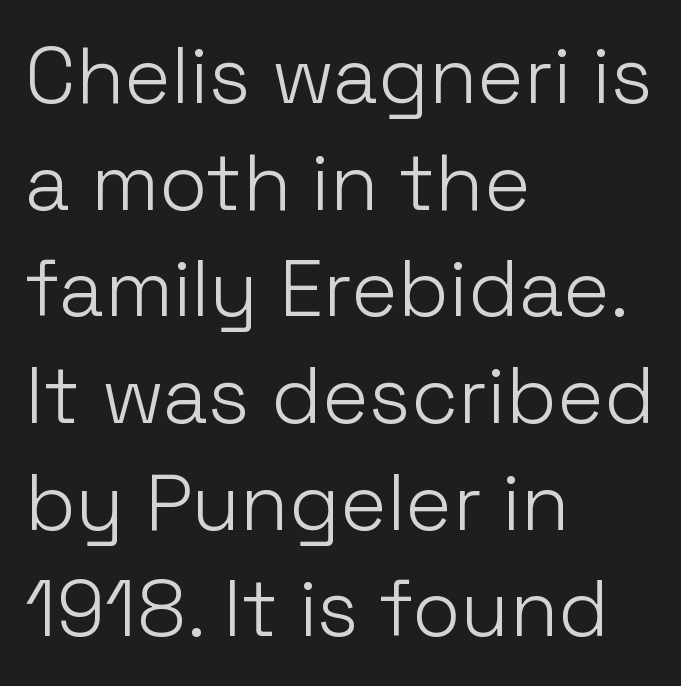
{"serif": "no", "italic": "no", "bold": "no", "weight": "light", "width": "normal", "stroke_contrast": "low", "x_height": "medium", "monospaced": "no", "underline": "no", "align": "left", "line_spacing": "normal", "line_spacing_ratio": 1.35, "letter_spacing": "normal", "letter_spacing_em": 0.0, "glyph_px": 79}
